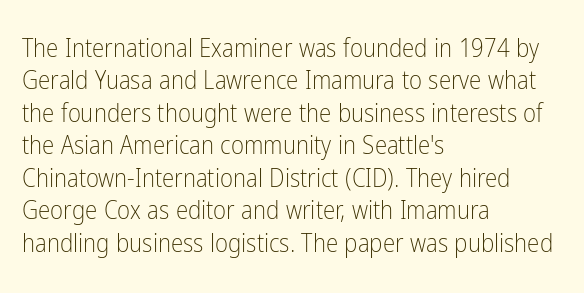
Q: Is the text bold? A: No.
Q: Is the text italic (slanted)? A: No, it is upright.
Q: Is the text underlined? A: No.
Q: How is the paragraph aligned? A: Left-aligned.
Q: Is the spacing between letters normal or unusually wide? A: Normal.
Q: Is the spacing between lines tight, normal or loose? A: Normal.
